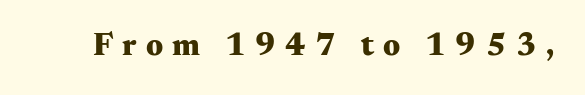
The image shows 32 px heavy, wide serif type, upright; set unusually wide letter spacing (+0.29 em), not underlined; medium stroke contrast and a small x-height.
